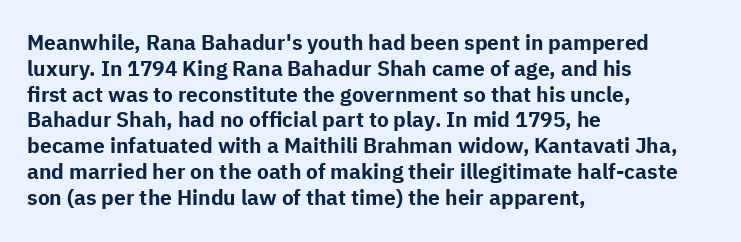
The letters stand upright; this is a roman face. Every row of glyphs begins at an identical x-position on the left. Between one letter and the next there's only the usual sliver of space. Caption: bold face, heavy strokes.
